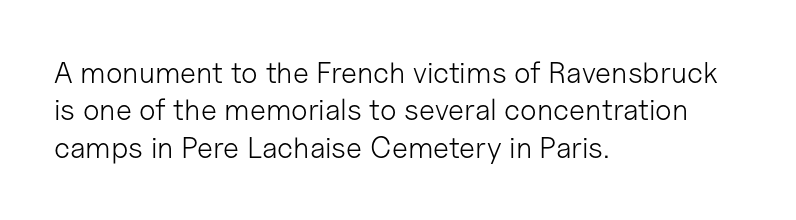
No extra tracking has been applied to these lines. The rendering uses a moderate line-height, typical for paragraphs. The space directly below the letters is spotless. Looks like regular typesetting: each glyph gets only the width it needs.
